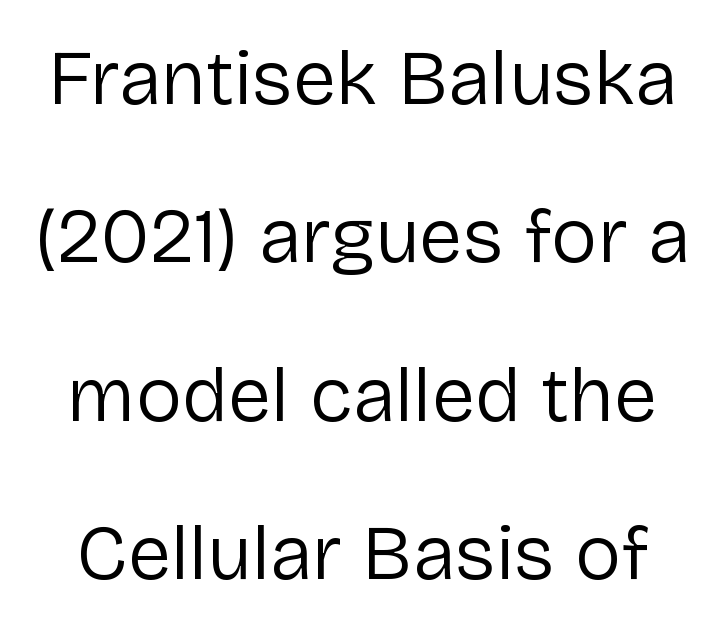
The image shows 78 px regular-weight sans-serif type, upright; set loose line spacing (2.03x), normal letter spacing, not underlined; low stroke contrast and a medium x-height.
